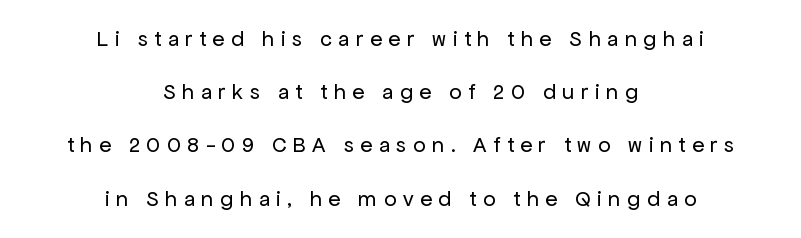
Q: Is the text bold? A: No.
Q: Is the text italic (slanted)? A: No, it is upright.
Q: Is the text underlined? A: No.
Q: How is the paragraph aligned? A: Centered.
Q: Is the spacing between letters normal or unusually wide? A: Unusually wide.
Q: Is the spacing between lines tight, normal or loose? A: Loose.
